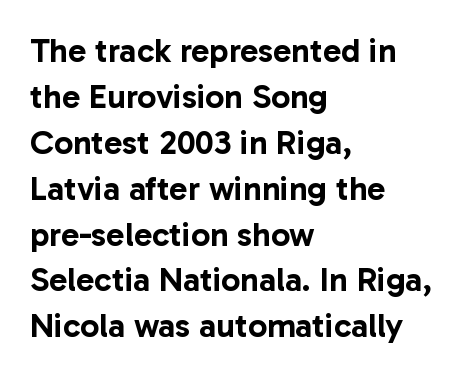
{"serif": "no", "italic": "no", "width": "normal", "stroke_contrast": "low", "x_height": "medium", "monospaced": "no", "underline": "no", "align": "left", "line_spacing": "normal", "line_spacing_ratio": 1.35, "letter_spacing": "normal", "letter_spacing_em": 0.0, "glyph_px": 34}
